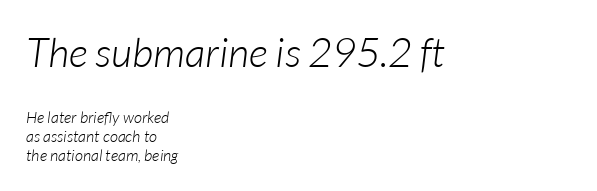
{"italic": "yes", "lean": "right", "slant_degrees": 7, "bold": "no", "weight": "light", "width": "normal", "stroke_contrast": "low", "x_height": "medium", "monospaced": "no", "underline": "no", "align": "left", "line_spacing_ratio": 1.18, "letter_spacing": "normal", "letter_spacing_em": 0.0, "larger_block": "first", "size_ratio": 2.56, "glyph_px": 41}
